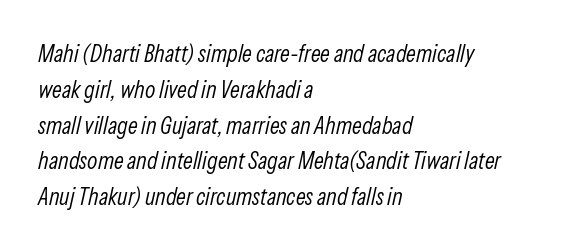
The image shows 24 px text type, italic (leaning right); set left-aligned, normal line spacing (1.49x), normal letter spacing, not underlined.
